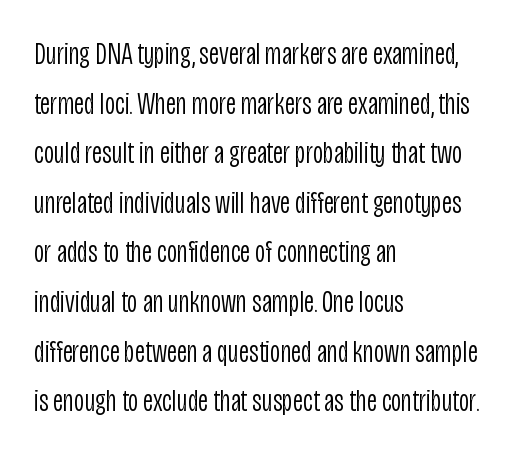
The image shows 32 px light, condensed sans-serif type, upright; set left-aligned, normal line spacing (1.55x), normal letter spacing, not underlined; low stroke contrast and a large x-height.
